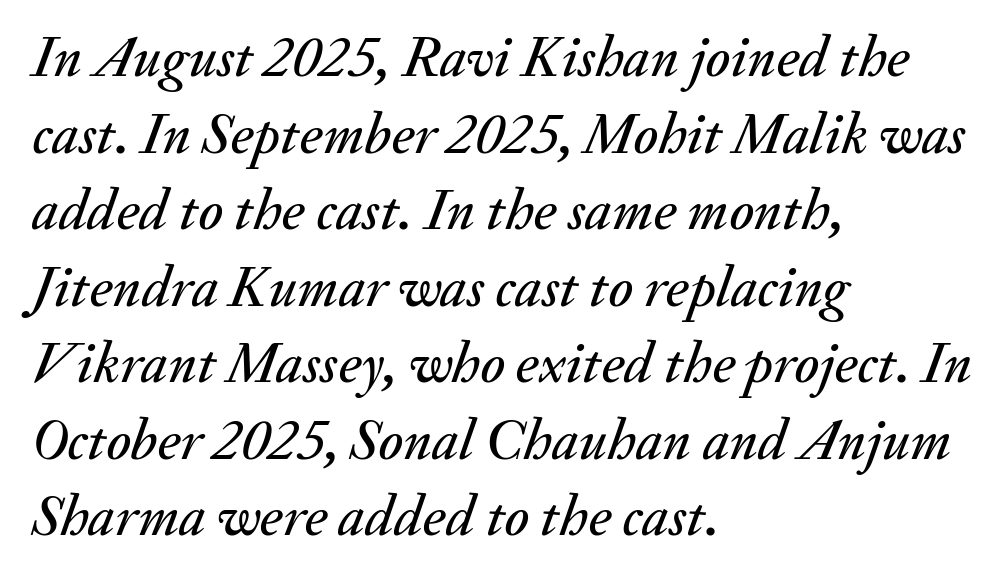
Q: Is the text italic (slanted)? A: Yes, it leans right by about 20 degrees.
Q: Is the text underlined? A: No.
Q: How is the paragraph aligned? A: Left-aligned.
Q: Is the spacing between letters normal or unusually wide? A: Normal.
Q: Is the spacing between lines tight, normal or loose? A: Normal.
Q: Width (condensed, normal, or wide)? A: Normal.
Q: Stroke contrast? A: Medium.
Q: x-height? A: Small.
Q: Monospaced? A: No.
